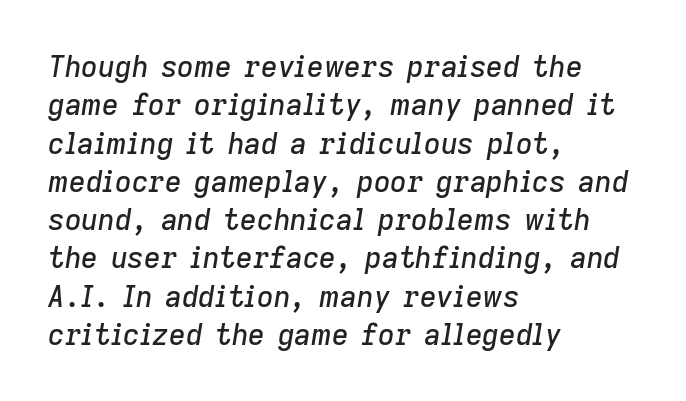
Q: Is the text italic (slanted)? A: Yes, it leans right by about 9 degrees.
Q: Is the text underlined? A: No.
Q: How is the paragraph aligned? A: Left-aligned.
Q: Is the spacing between letters normal or unusually wide? A: Normal.
Q: Is the spacing between lines tight, normal or loose? A: Normal.
Q: Width (condensed, normal, or wide)? A: Normal.
Q: Stroke contrast? A: Low.
Q: x-height? A: Medium.
Q: Monospaced? A: No.
